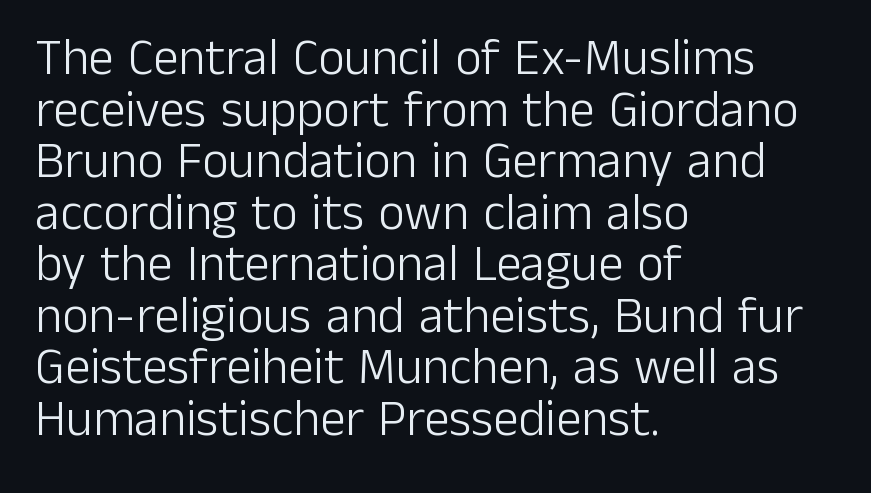
{"serif": "no", "italic": "no", "bold": "no", "weight": "light", "width": "normal", "stroke_contrast": "low", "x_height": "medium", "monospaced": "no", "underline": "no", "align": "left", "line_spacing": "tight", "line_spacing_ratio": 1.01, "letter_spacing": "normal", "letter_spacing_em": 0.0, "glyph_px": 51}
